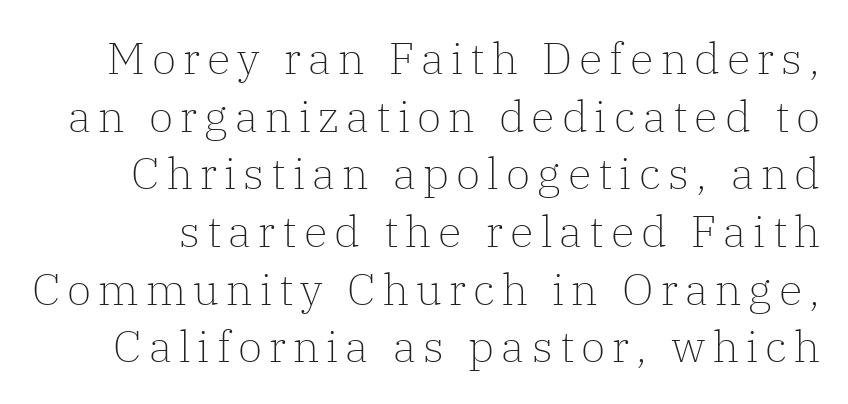
The designer left line spacing at the default. The zone under the glyphs is completely vacant. These lines are composed in type with serifs. You could not count columns in this text — the font is proportionally spaced.
